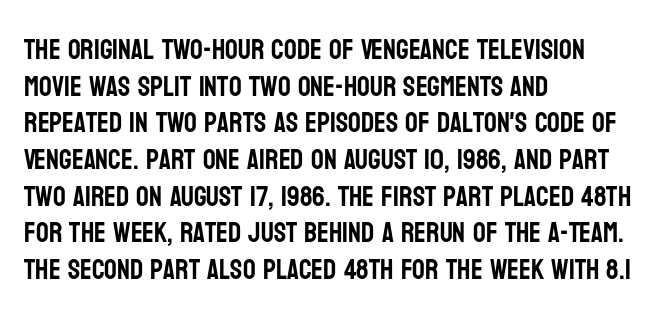
The image shows 28 px condensed sans-serif type, upright; set left-aligned, normal line spacing (1.31x), normal letter spacing, not underlined; low stroke contrast and a large x-height.
